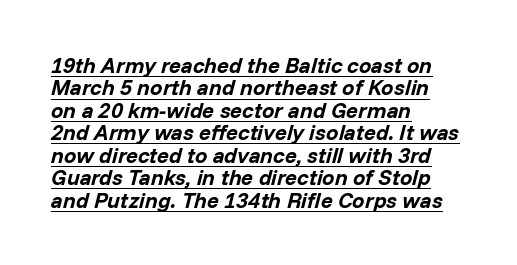
This sample uses plain, unmodified letter spacing. A full-strength bold gives these letters their thick strokes. Descenders here cross a horizontal rule under the line. Each new line begins almost immediately beneath the previous one.
